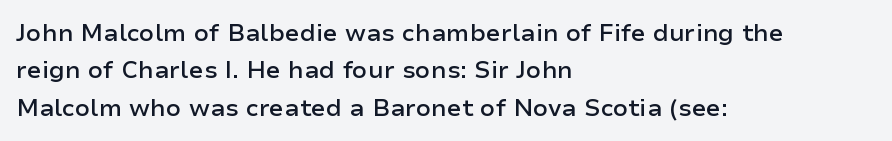
Summary of vertical rhythm: regular, with standard interline spacing. Do the letters lean? They stand straight. The passage is arranged the way most books set body copy — flush left. Bare-footed words on every line. The gaps between neighbouring characters are ordinary and unremarkable.
